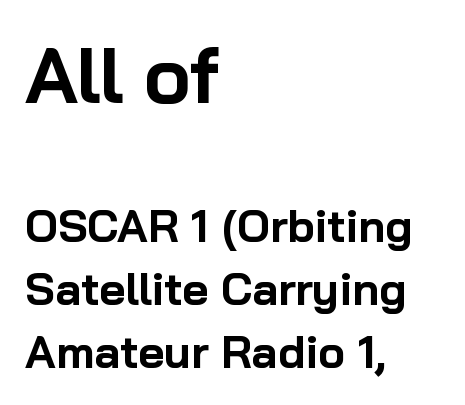
The image shows 78 px bold sans-serif type, upright; set left-aligned, normal line spacing (1.4x), normal letter spacing, not underlined; the first (top) block is 1.73x larger; low stroke contrast and a medium x-height.
